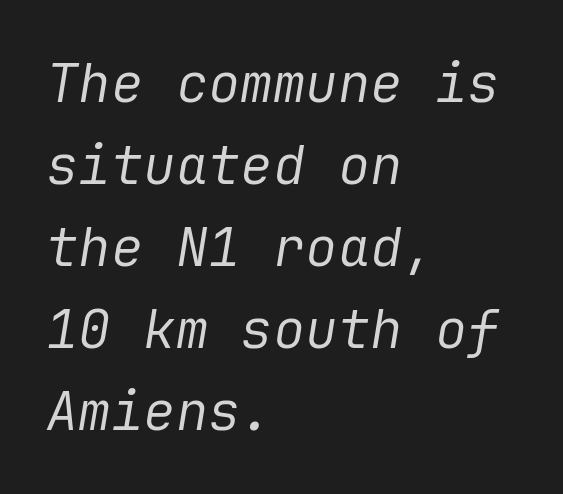
Q: Is the text bold? A: No.
Q: Is the text italic (slanted)? A: Yes, it leans right by about 9 degrees.
Q: Is the text underlined? A: No.
Q: How is the paragraph aligned? A: Left-aligned.
Q: Is the spacing between letters normal or unusually wide? A: Normal.
Q: Is the spacing between lines tight, normal or loose? A: Normal.
Q: Width (condensed, normal, or wide)? A: Normal.
Q: Stroke contrast? A: Low.
Q: x-height? A: Medium.
